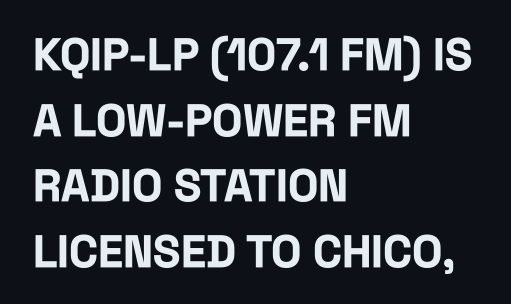
Q: Is the text bold? A: Yes.
Q: Is the text italic (slanted)? A: No, it is upright.
Q: Is the typeface a serif or a sans-serif typeface? A: Sans-serif.
Q: Is the text underlined? A: No.
Q: How is the paragraph aligned? A: Left-aligned.
Q: Is the spacing between letters normal or unusually wide? A: Normal.
Q: Is the spacing between lines tight, normal or loose? A: Normal.
Q: Width (condensed, normal, or wide)? A: Condensed.
Q: Stroke contrast? A: Low.
Q: x-height? A: Large.
Q: Monospaced? A: No.
